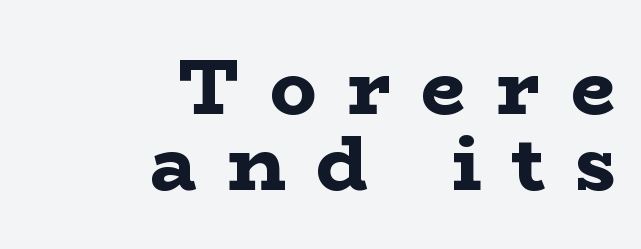
{"serif": "yes", "italic": "no", "bold": "yes", "weight": "bold", "width": "wide", "stroke_contrast": "low", "x_height": "medium", "monospaced": "no", "underline": "no", "align": "right", "line_spacing": "tight", "line_spacing_ratio": 0.97, "letter_spacing": "wide", "letter_spacing_em": 0.39, "glyph_px": 78}
